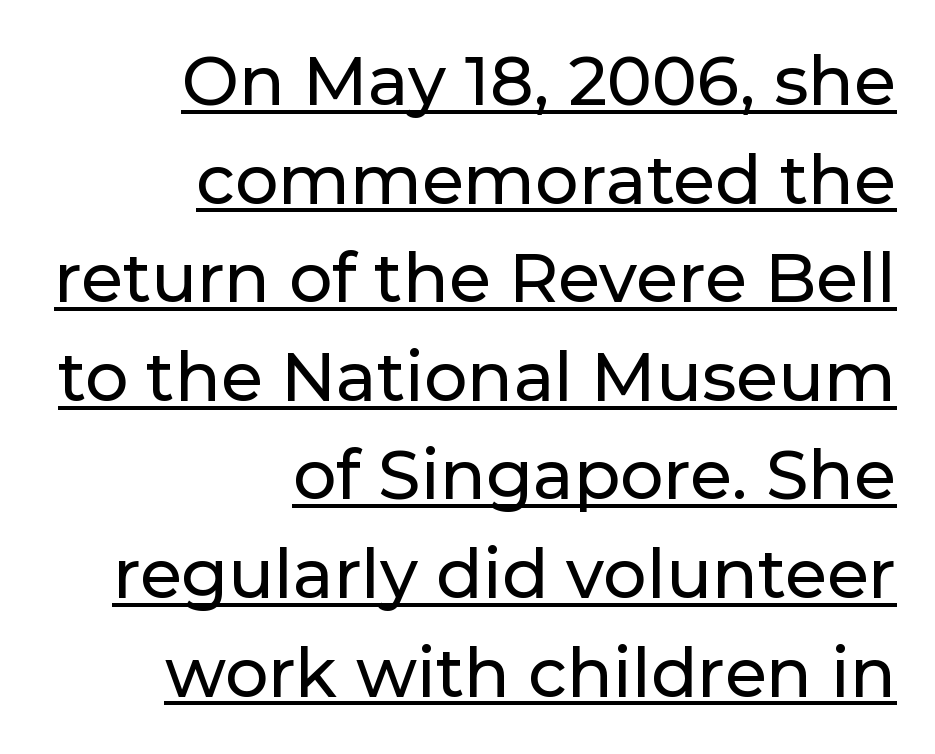
The face used here is proportionally spaced, like ordinary book or web type. One-word summary of the alignment: right. Nobody touched the tracking dial on this one. This sample carries an underscore along the baseline area. This is sans-serif lettering, the kind often seen on screens and signage.
